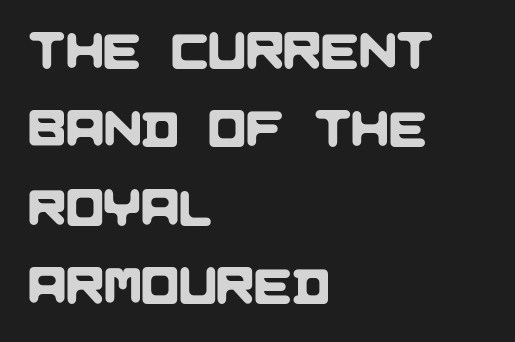
Q: Is the typeface a serif or a sans-serif typeface? A: Sans-serif.
Q: Is the text underlined? A: No.
Q: How is the paragraph aligned? A: Left-aligned.
Q: Is the spacing between letters normal or unusually wide? A: Normal.
Q: Is the spacing between lines tight, normal or loose? A: Normal.
Q: Width (condensed, normal, or wide)? A: Normal.
Q: Stroke contrast? A: Low.
Q: x-height? A: Large.
Q: Monospaced? A: No.
